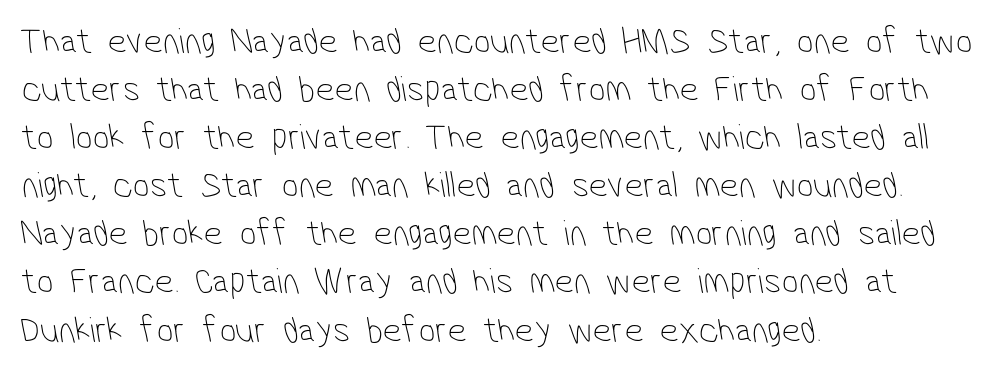
The image shows 37 px thin, condensed sans-serif type; set left-aligned, normal line spacing (1.3x), normal letter spacing, not underlined; low stroke contrast and a medium x-height.
